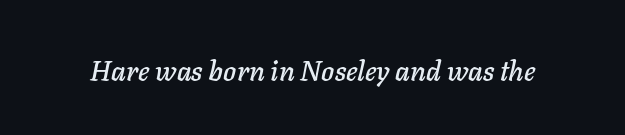
Note the varied advance widths — an 'i' is clearly narrower than an 'm'. The typography opts for an oblique posture over an upright one. Descenders hang freely into open space. The face used here is rendered with its standard letterfit.
